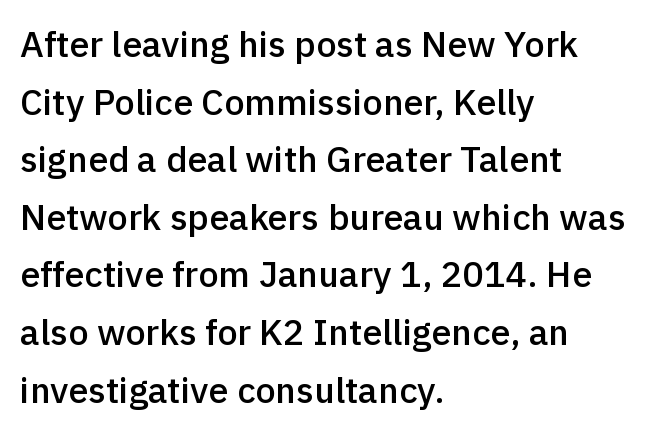
Q: Is the text bold? A: Semi-bold.
Q: Is the text italic (slanted)? A: No, it is upright.
Q: Is the typeface a serif or a sans-serif typeface? A: Sans-serif.
Q: Is the text underlined? A: No.
Q: How is the paragraph aligned? A: Left-aligned.
Q: Is the spacing between letters normal or unusually wide? A: Normal.
Q: Is the spacing between lines tight, normal or loose? A: Normal.
Q: Width (condensed, normal, or wide)? A: Normal.
Q: x-height? A: Medium.
Q: Monospaced? A: No.
